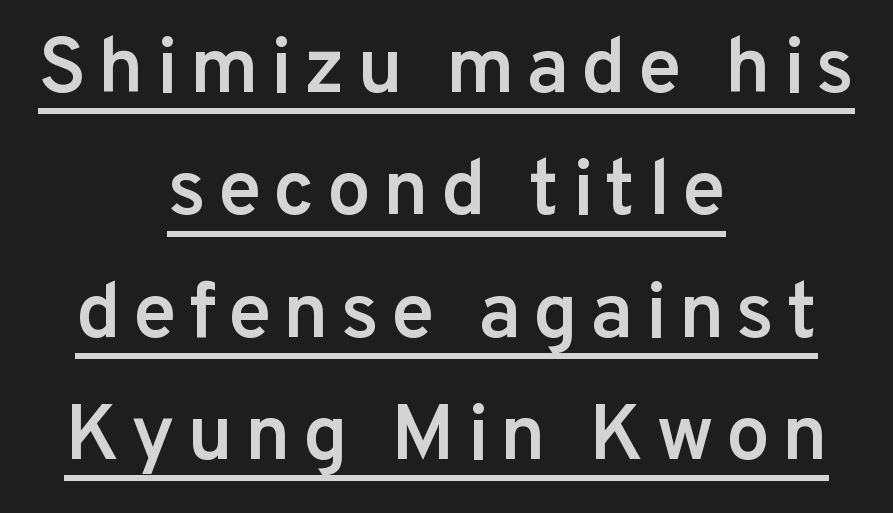
The image shows 79 px semibold sans-serif type, upright; set centered, normal line spacing (1.55x), underlined; low stroke contrast and a medium x-height.
